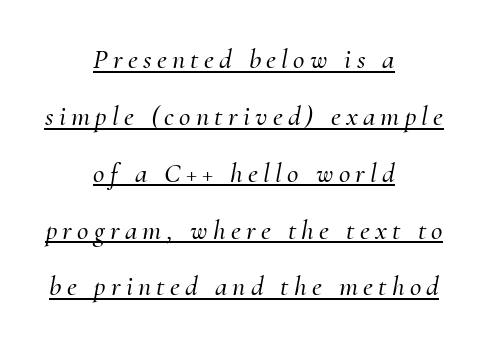
Notice the wide empty band between every row — that's loose leading. The letters advance in unequal steps, a hallmark of proportional type. The passage shown is typeset with a serif family. This rendering features underlined lettering.
